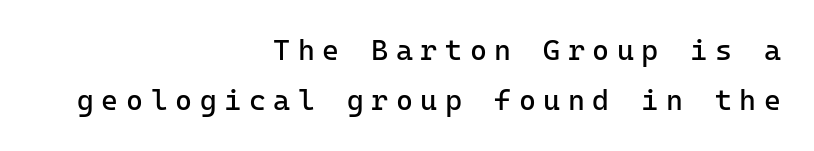
{"serif": "no", "italic": "no", "bold": "no", "weight": "regular", "width": "normal", "stroke_contrast": "low", "x_height": "medium", "monospaced": "yes", "underline": "no", "align": "right", "line_spacing_ratio": 1.74, "letter_spacing": "wide", "letter_spacing_em": 0.26, "glyph_px": 29}
